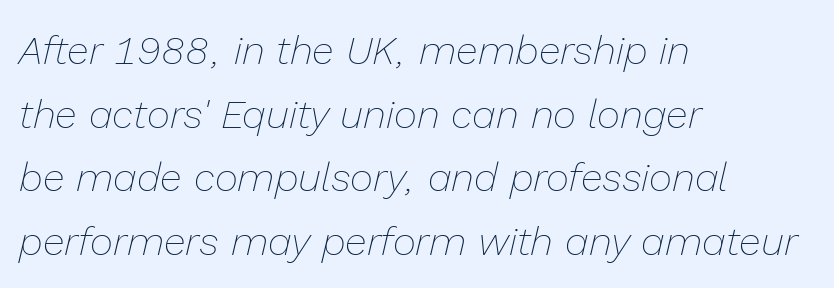
The image shows 40 px thin type, italic (leaning right); set left-aligned, normal line spacing (1.59x), normal letter spacing, not underlined; low stroke contrast and a medium x-height.
